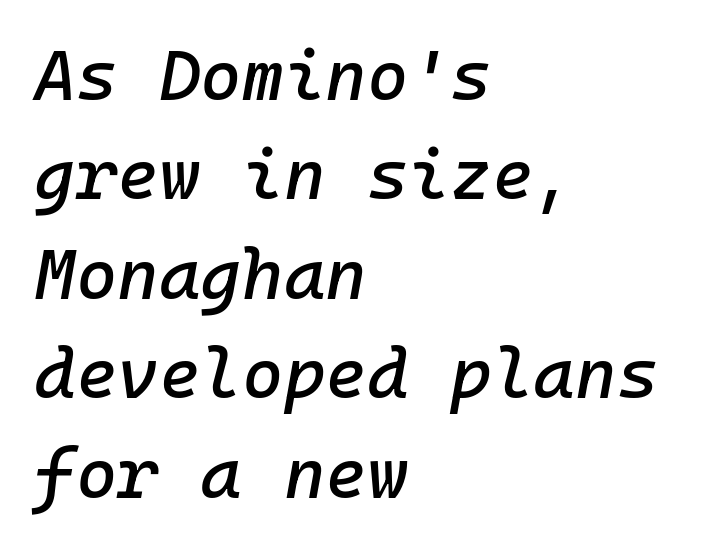
This sample uses plain, unmodified letter spacing. The typography opts for an oblique posture over an upright one. Reading down the block, your eye returns to a fixed left position each line. Plain, unruled lines of type.
